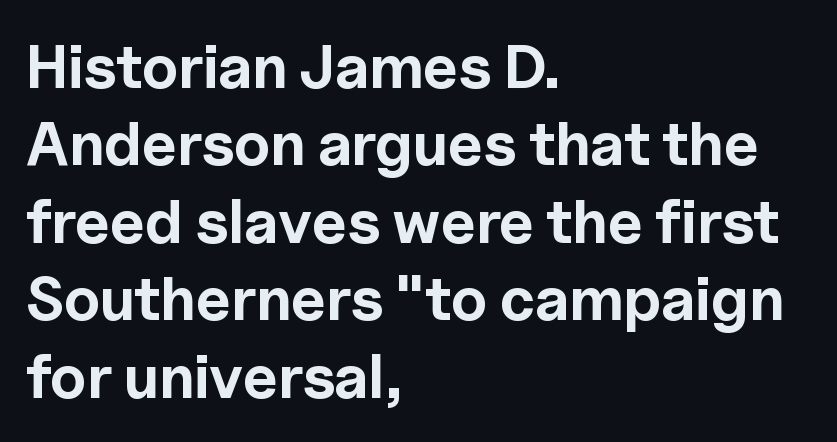
{"serif": "no", "italic": "no", "bold": "yes", "weight": "bold", "width": "normal", "x_height": "medium", "monospaced": "no", "underline": "no", "align": "left", "line_spacing": "normal", "line_spacing_ratio": 1.27, "letter_spacing": "normal", "letter_spacing_em": 0.0, "glyph_px": 61}
